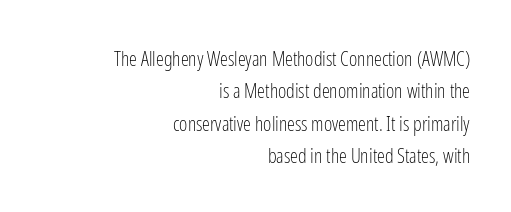
The image shows 20 px text type, upright; set right-aligned, normal line spacing (1.62x), normal letter spacing, not underlined.
